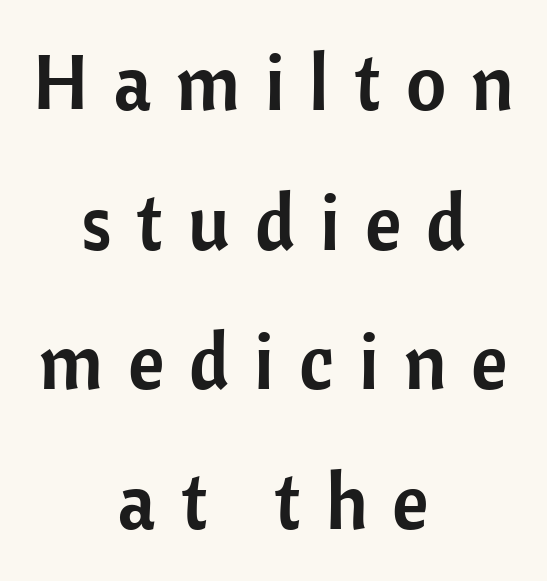
Layout note: lines centered. Grotesque or geometric, the face here clearly has no serifs. Do the characters align in a grid? No, the font is proportional. Nobody drew a line under any word here. Notice how the stems are strictly vertical — no italics here.
